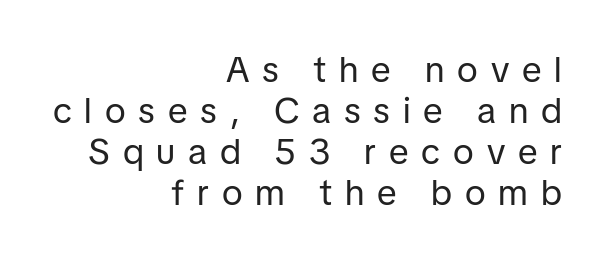
{"serif": "no", "italic": "no", "bold": "no", "weight": "regular", "width": "normal", "stroke_contrast": "low", "x_height": "medium", "monospaced": "no", "underline": "no", "align": "right", "line_spacing": "tight", "line_spacing_ratio": 1.14, "letter_spacing": "wide", "letter_spacing_em": 0.36, "glyph_px": 36}
